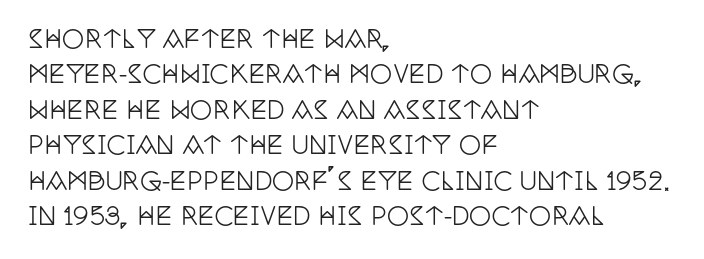
{"italic": "no", "underline": "no", "align": "left", "line_spacing": "normal", "line_spacing_ratio": 1.42, "letter_spacing": "normal", "letter_spacing_em": 0.0, "glyph_px": 25}
